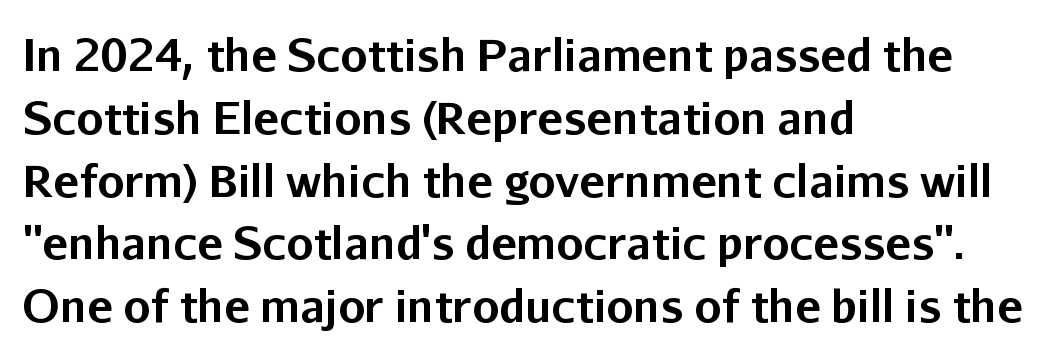
{"serif": "no", "italic": "no", "bold": "yes", "weight": "bold", "width": "normal", "stroke_contrast": "low", "x_height": "medium", "monospaced": "no", "underline": "no", "align": "left", "line_spacing": "normal", "line_spacing_ratio": 1.46, "letter_spacing": "normal", "letter_spacing_em": 0.0, "glyph_px": 43}
